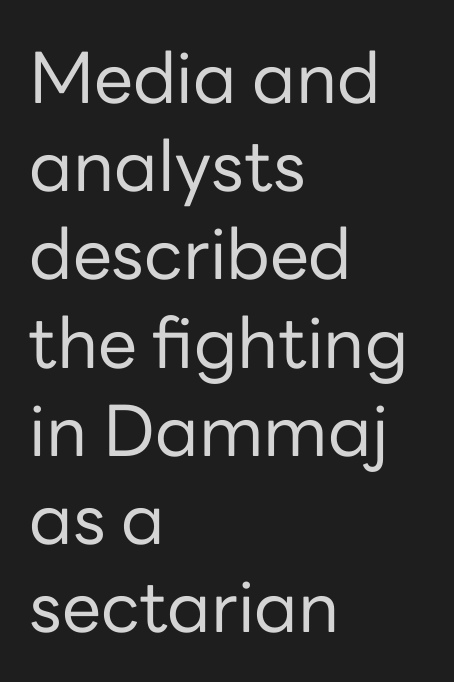
{"serif": "no", "italic": "no", "bold": "no", "weight": "regular", "width": "normal", "stroke_contrast": "low", "x_height": "medium", "monospaced": "no", "underline": "no", "align": "left", "line_spacing": "normal", "line_spacing_ratio": 1.26, "letter_spacing": "normal", "letter_spacing_em": 0.0, "glyph_px": 70}
